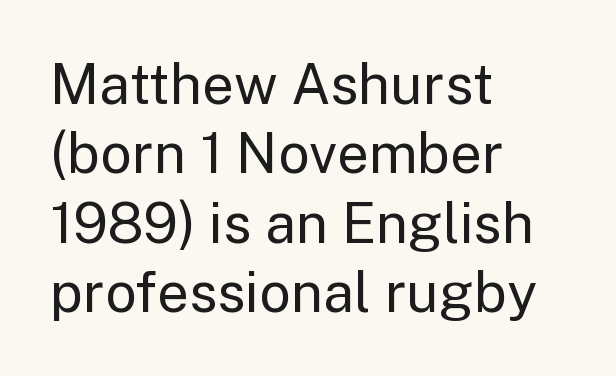
The image shows 56 px regular-weight sans-serif type, upright; set left-aligned, line spacing 1.24x, normal letter spacing, not underlined; low stroke contrast and a medium x-height.
